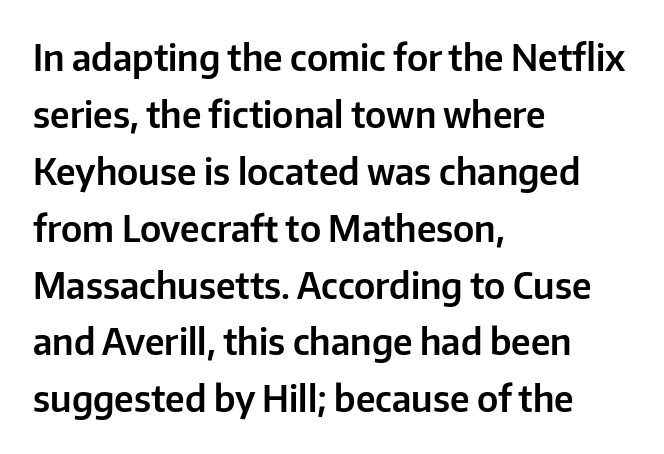
{"serif": "no", "italic": "no", "width": "normal", "stroke_contrast": "low", "x_height": "medium", "monospaced": "no", "underline": "no", "align": "left", "line_spacing": "normal", "line_spacing_ratio": 1.58, "letter_spacing": "normal", "letter_spacing_em": 0.0, "glyph_px": 36}
